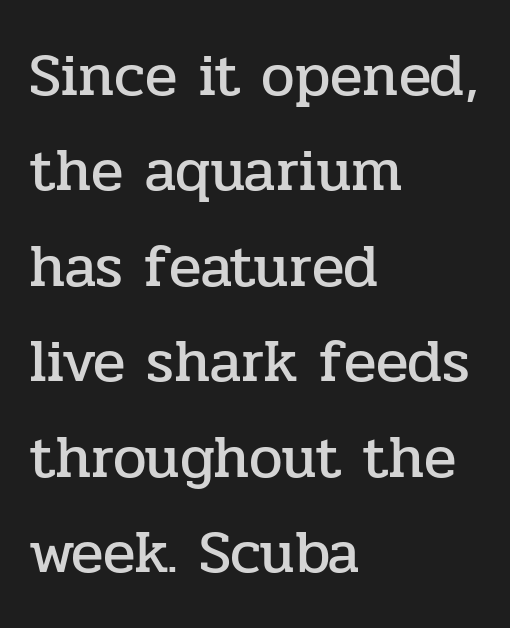
{"serif": "yes", "italic": "no", "width": "normal", "stroke_contrast": "low", "x_height": "medium", "monospaced": "no", "underline": "no", "align": "left", "line_spacing": "normal", "line_spacing_ratio": 1.59, "letter_spacing": "normal", "letter_spacing_em": 0.0, "glyph_px": 60}
